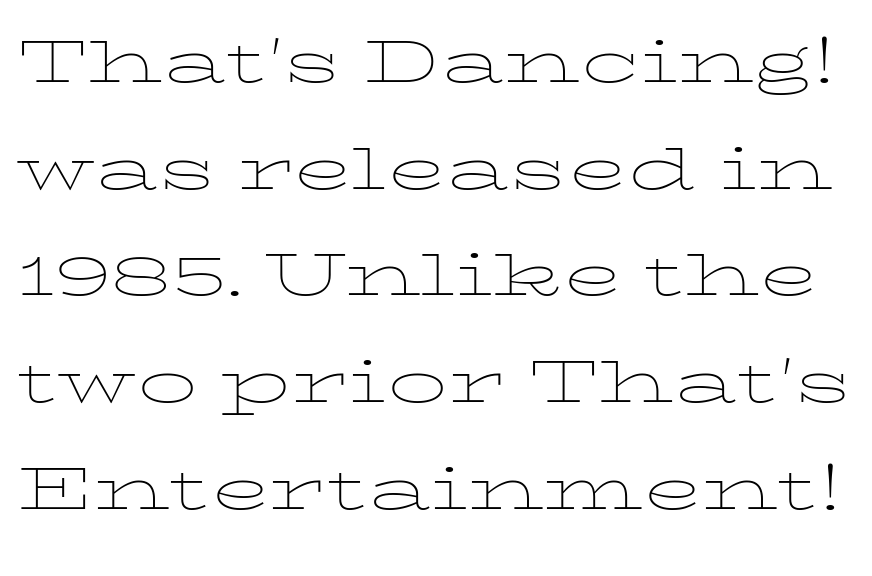
{"italic": "no", "bold": "no", "weight": "thin", "width": "wide", "stroke_contrast": "low", "x_height": "medium", "monospaced": "no", "underline": "no", "line_spacing": "normal", "line_spacing_ratio": 1.35, "letter_spacing": "normal", "letter_spacing_em": 0.0, "glyph_px": 79}
